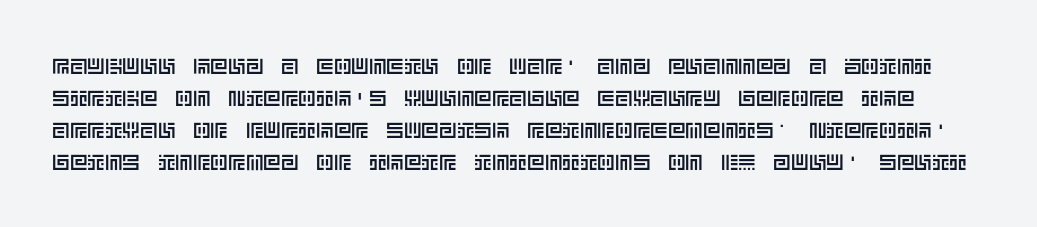
Q: Is the text italic (slanted)? A: No, it is upright.
Q: Is the text underlined? A: No.
Q: Is the spacing between letters normal or unusually wide? A: Normal.
Q: Is the spacing between lines tight, normal or loose? A: Normal.
